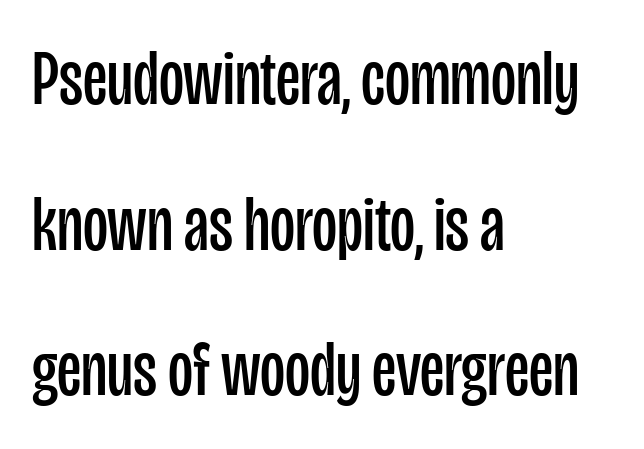
Nothing unusual about the tracking: characters are spaced as the font intends. The paragraph has a hard left edge and a soft right edge. Glance below the letters and you will spot only blank space. These lines were composed using upright roman letters.
